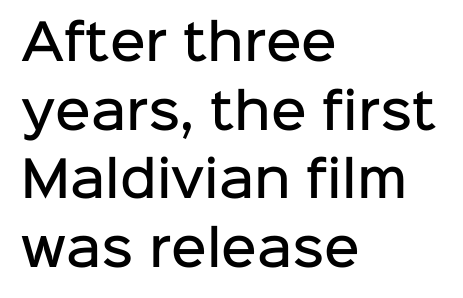
A typesetter would label this face a sans. The zone under the glyphs is completely vacant. I'd describe the lettering as semibold — firm but not a full bold. Quick note: interline space is typical.
